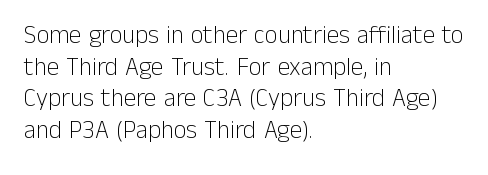
The image shows 25 px text type, upright; set left-aligned, normal line spacing (1.27x), normal letter spacing, not underlined.
